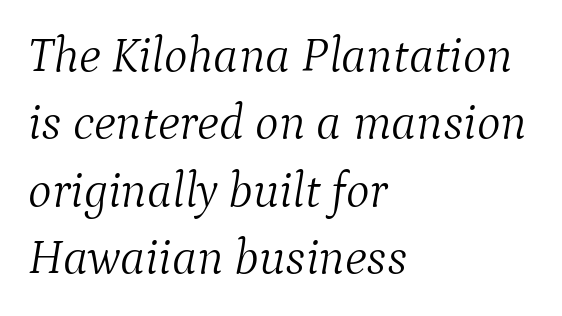
Q: Is the text bold? A: No.
Q: Is the text italic (slanted)? A: Yes, it leans right by about 9 degrees.
Q: Is the typeface a serif or a sans-serif typeface? A: Serif.
Q: Is the text underlined? A: No.
Q: How is the paragraph aligned? A: Left-aligned.
Q: Is the spacing between letters normal or unusually wide? A: Normal.
Q: Is the spacing between lines tight, normal or loose? A: Normal.
Q: Width (condensed, normal, or wide)? A: Normal.
Q: Stroke contrast? A: Medium.
Q: x-height? A: Medium.
Q: Monospaced? A: No.
